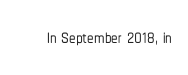
The image shows 26 px text type, upright; set normal letter spacing, not underlined.
